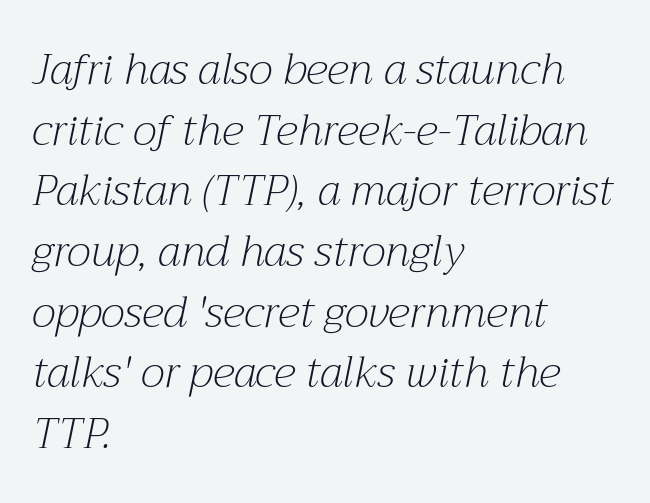
The gaps between neighbouring characters are ordinary and unremarkable. How would I describe the line gaps? Plain and ordinary. Is the type heavy? It reads as light-to-regular instead. Here the designer chose a conventional face with non-uniform glyph widths. The glyphs look as if they've been sheared to an angle.
